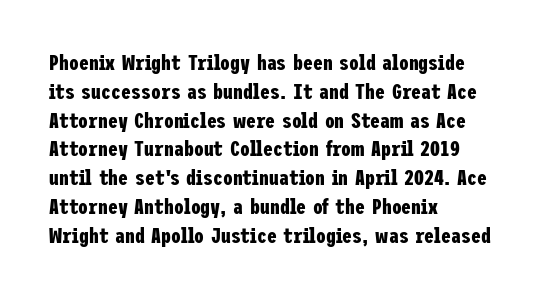
Q: Is the text bold? A: Yes.
Q: Is the text italic (slanted)? A: No, it is upright.
Q: Is the text underlined? A: No.
Q: How is the paragraph aligned? A: Left-aligned.
Q: Is the spacing between letters normal or unusually wide? A: Normal.
Q: Is the spacing between lines tight, normal or loose? A: Normal.
